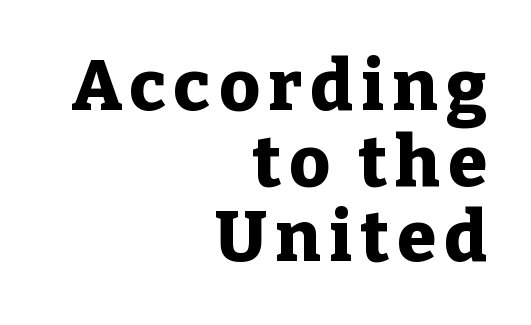
Q: Is the text bold? A: Yes.
Q: Is the text italic (slanted)? A: No, it is upright.
Q: Is the typeface a serif or a sans-serif typeface? A: Serif.
Q: Is the text underlined? A: No.
Q: How is the paragraph aligned? A: Right-aligned.
Q: Is the spacing between lines tight, normal or loose? A: Tight.
Q: Width (condensed, normal, or wide)? A: Normal.
Q: Stroke contrast? A: Low.
Q: x-height? A: Medium.
Q: Monospaced? A: No.
